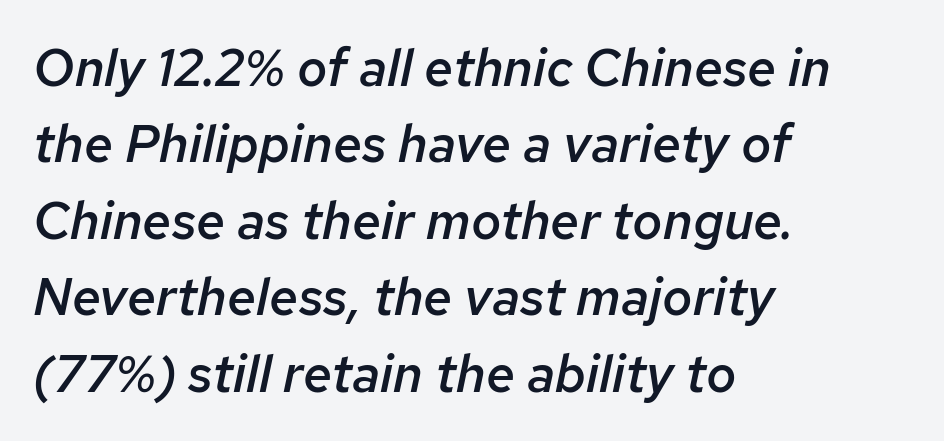
{"italic": "yes", "lean": "right", "slant_degrees": 12, "bold": "semi", "weight": "semibold", "width": "normal", "stroke_contrast": "low", "x_height": "medium", "monospaced": "no", "underline": "no", "align": "left", "line_spacing": "normal", "line_spacing_ratio": 1.47, "letter_spacing": "normal", "letter_spacing_em": 0.0, "glyph_px": 52}
